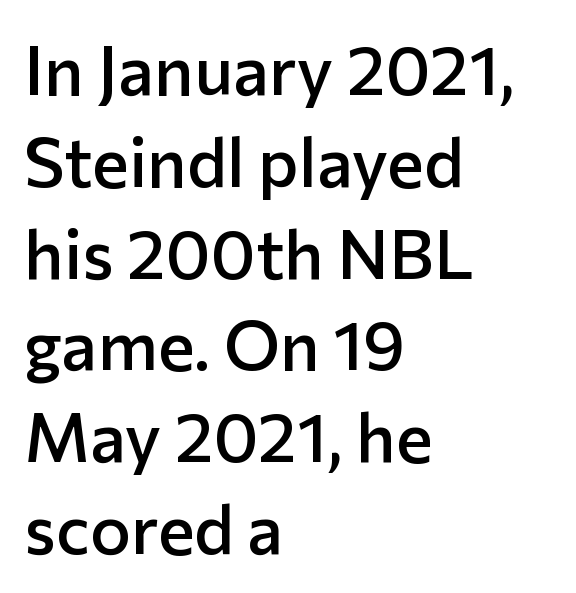
Q: Is the text bold? A: Semi-bold.
Q: Is the text italic (slanted)? A: No, it is upright.
Q: Is the typeface a serif or a sans-serif typeface? A: Sans-serif.
Q: Is the text underlined? A: No.
Q: How is the paragraph aligned? A: Left-aligned.
Q: Is the spacing between letters normal or unusually wide? A: Normal.
Q: Is the spacing between lines tight, normal or loose? A: Normal.
Q: Width (condensed, normal, or wide)? A: Normal.
Q: Stroke contrast? A: Low.
Q: x-height? A: Medium.
Q: Monospaced? A: No.
